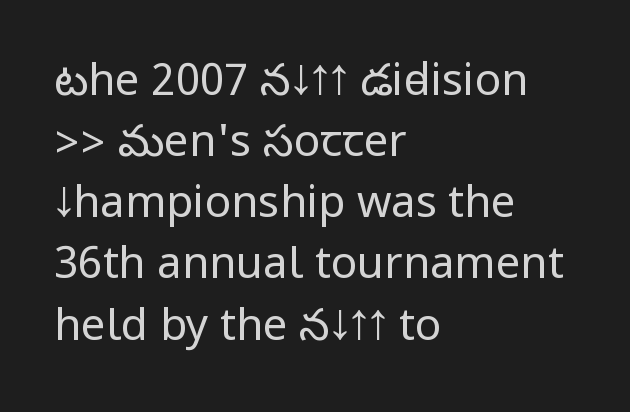
Q: Is the text bold? A: No.
Q: Is the text italic (slanted)? A: No, it is upright.
Q: Is the typeface a serif or a sans-serif typeface? A: Sans-serif.
Q: Is the text underlined? A: No.
Q: How is the paragraph aligned? A: Left-aligned.
Q: Is the spacing between letters normal or unusually wide? A: Normal.
Q: Is the spacing between lines tight, normal or loose? A: Normal.
Q: Width (condensed, normal, or wide)? A: Condensed.
Q: Stroke contrast? A: Low.
